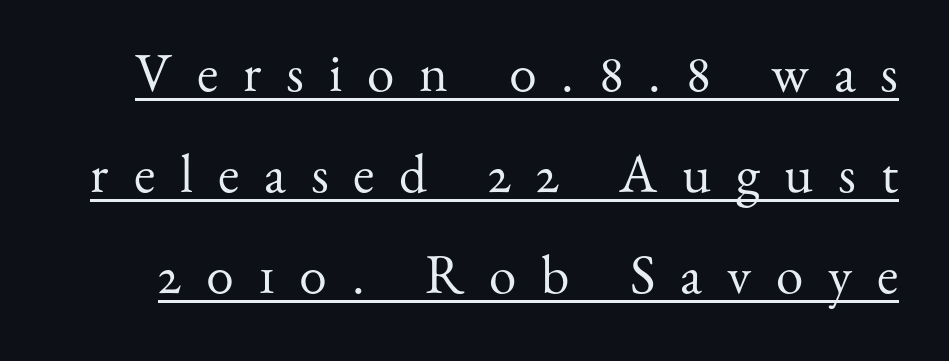
{"serif": "yes", "italic": "no", "bold": "no", "weight": "regular", "width": "normal", "stroke_contrast": "medium", "x_height": "small", "monospaced": "no", "underline": "yes", "line_spacing_ratio": 1.84, "letter_spacing": "wide", "letter_spacing_em": 0.45, "glyph_px": 55}
